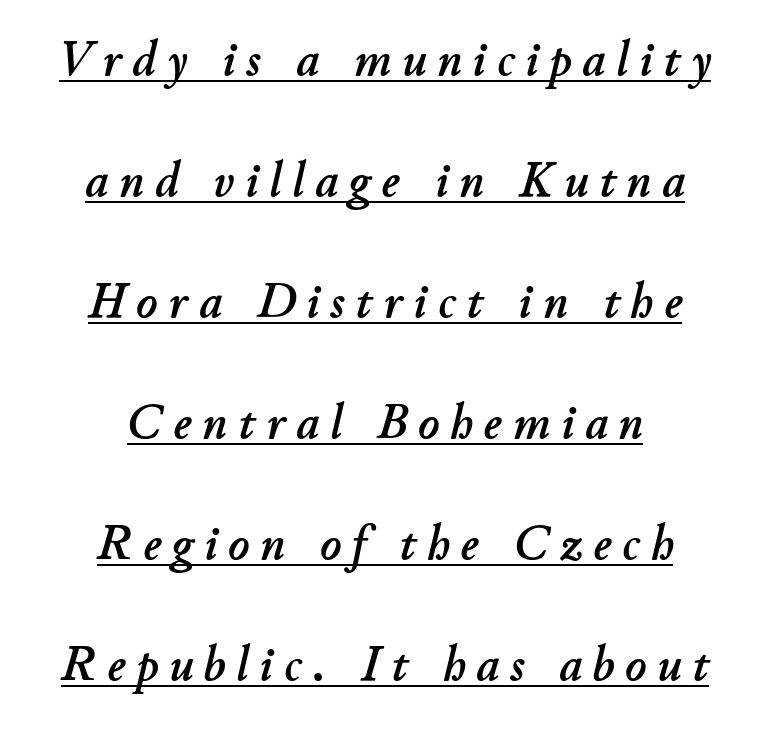
Q: Is the text italic (slanted)? A: Yes, it leans right by about 11 degrees.
Q: Is the text underlined? A: Yes.
Q: How is the paragraph aligned? A: Centered.
Q: Is the spacing between letters normal or unusually wide? A: Unusually wide.
Q: Is the spacing between lines tight, normal or loose? A: Loose.
Q: Width (condensed, normal, or wide)? A: Normal.
Q: Stroke contrast? A: Low.
Q: x-height? A: Small.
Q: Monospaced? A: No.
